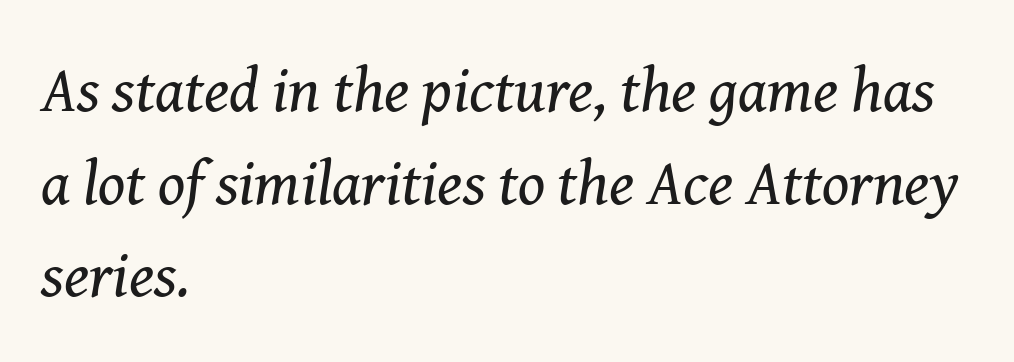
{"serif": "yes", "italic": "yes", "lean": "right", "slant_degrees": 8, "bold": "no", "weight": "regular", "width": "normal", "stroke_contrast": "medium", "x_height": "medium", "monospaced": "no", "underline": "no", "align": "left", "line_spacing": "normal", "line_spacing_ratio": 1.47, "letter_spacing": "normal", "letter_spacing_em": 0.0, "glyph_px": 63}
